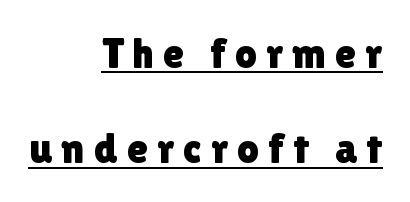
The image shows 43 px sans-serif type, upright; set right-aligned, loose line spacing (2.22x), unusually wide letter spacing (+0.21 em), underlined; low stroke contrast and a medium x-height.
